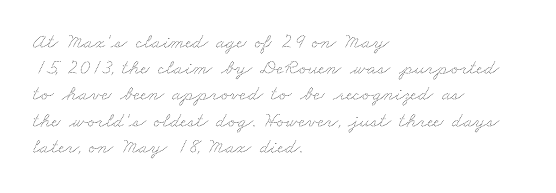
Q: Is the text bold? A: No.
Q: Is the text underlined? A: No.
Q: How is the paragraph aligned? A: Left-aligned.
Q: Is the spacing between letters normal or unusually wide? A: Normal.
Q: Is the spacing between lines tight, normal or loose? A: Normal.
